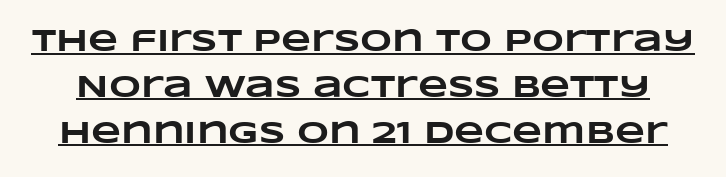
Q: Is the text bold? A: Yes.
Q: Is the text underlined? A: Yes.
Q: Is the spacing between letters normal or unusually wide? A: Normal.
Q: Is the spacing between lines tight, normal or loose? A: Normal.
Q: Width (condensed, normal, or wide)? A: Wide.
Q: Stroke contrast? A: Low.
Q: x-height? A: Large.
Q: Monospaced? A: No.
